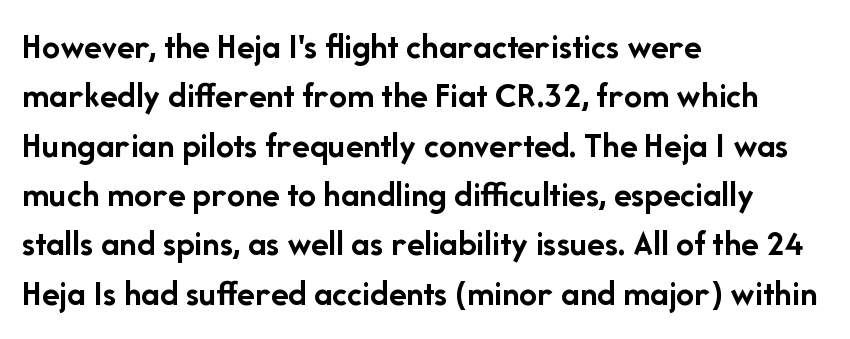
Q: Is the text bold? A: Yes.
Q: Is the text italic (slanted)? A: No, it is upright.
Q: Is the typeface a serif or a sans-serif typeface? A: Sans-serif.
Q: Is the text underlined? A: No.
Q: How is the paragraph aligned? A: Left-aligned.
Q: Is the spacing between letters normal or unusually wide? A: Normal.
Q: Is the spacing between lines tight, normal or loose? A: Normal.
Q: Width (condensed, normal, or wide)? A: Normal.
Q: Stroke contrast? A: Low.
Q: x-height? A: Medium.
Q: Monospaced? A: No.
